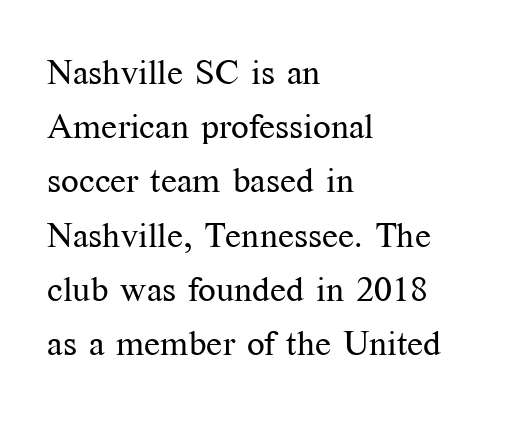
Q: Is the text bold? A: No.
Q: Is the text italic (slanted)? A: No, it is upright.
Q: Is the typeface a serif or a sans-serif typeface? A: Serif.
Q: Is the text underlined? A: No.
Q: How is the paragraph aligned? A: Left-aligned.
Q: Is the spacing between letters normal or unusually wide? A: Normal.
Q: Is the spacing between lines tight, normal or loose? A: Normal.
Q: Width (condensed, normal, or wide)? A: Normal.
Q: Stroke contrast? A: Medium.
Q: x-height? A: Medium.
Q: Monospaced? A: No.
